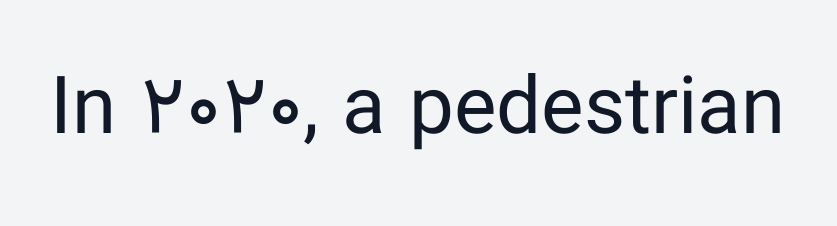
The image shows 80 px regular-weight sans-serif type, upright; set normal letter spacing, not underlined; low stroke contrast and a medium x-height.
